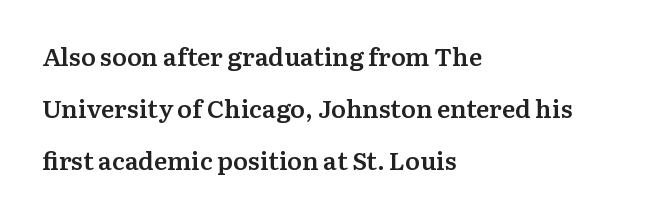
The font is running at a semibold setting, under full bold. The leading is generous, giving the passage an open texture. Letters rest on an invisible, unmarked baseline. Designer's note — italics off, roman on. Compared with typical body copy, the letter spacing here is the same. Caption: multi-line text, flush left, ragged right.
